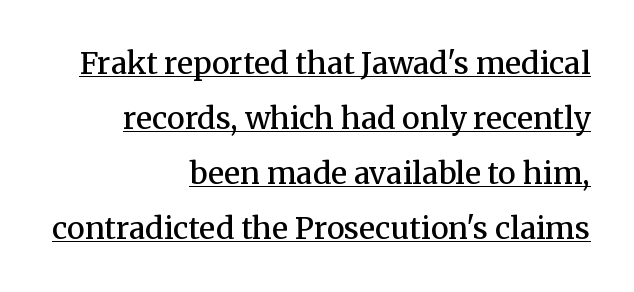
No extra tracking has been applied to these lines. Proportional: the letters do not fall into vertical columns. A bit beefed up — I'd call it semibold rather than bold. The rendered words wear a rule along their underside. Reading down the block, your eye finds every line finishing at a fixed right position.
